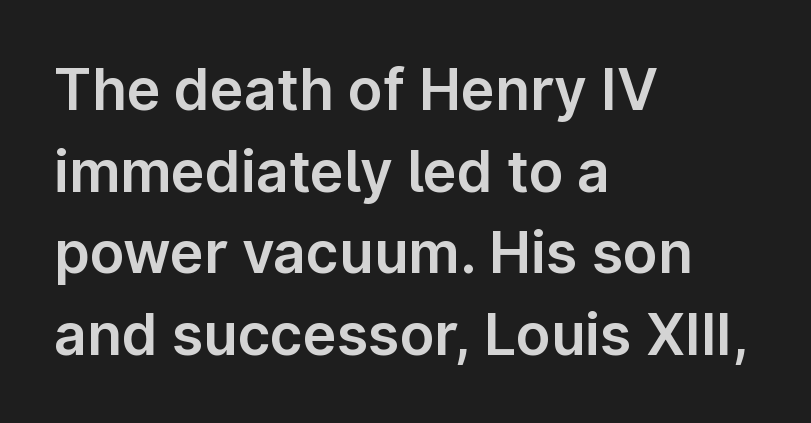
{"serif": "no", "italic": "no", "width": "normal", "stroke_contrast": "low", "x_height": "medium", "monospaced": "no", "underline": "no", "align": "left", "line_spacing": "normal", "line_spacing_ratio": 1.43, "letter_spacing": "normal", "letter_spacing_em": 0.0, "glyph_px": 57}
